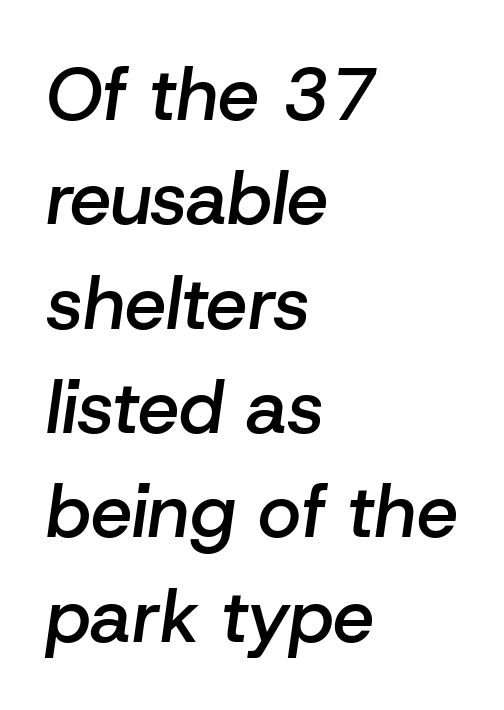
In terms of weight, the rendering is demibold, just under bold. The passage shown is typed in a proportional face where columns would drift. Regular leading. The horizontal fit of the characters is conventional and even.
